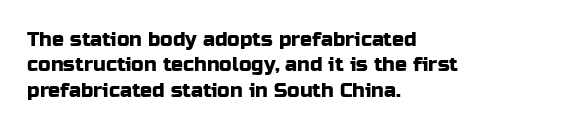
The image shows 20 px text type, upright; set left-aligned, normal line spacing (1.27x), normal letter spacing, not underlined.
